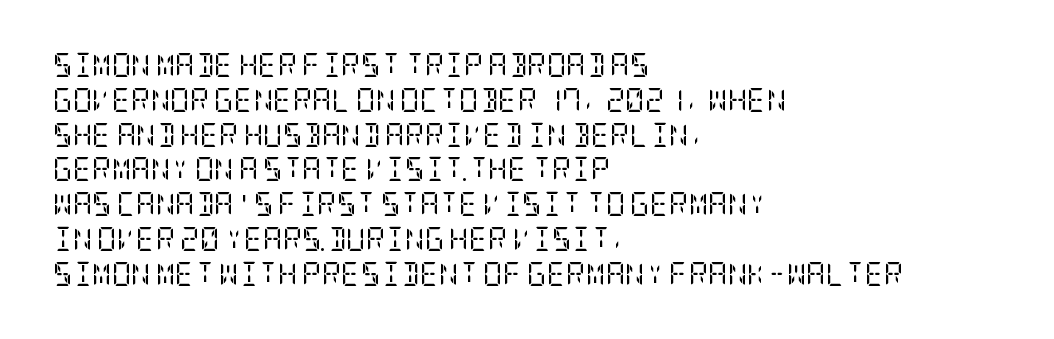
Q: Is the text bold? A: No.
Q: Is the text italic (slanted)? A: No, it is upright.
Q: Is the text underlined? A: No.
Q: How is the paragraph aligned? A: Left-aligned.
Q: Is the spacing between letters normal or unusually wide? A: Normal.
Q: Is the spacing between lines tight, normal or loose? A: Normal.
